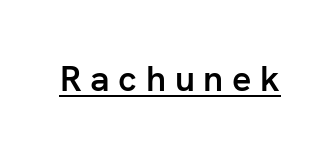
{"serif": "no", "italic": "no", "bold": "semi", "weight": "semibold", "width": "normal", "stroke_contrast": "low", "x_height": "medium", "monospaced": "no", "underline": "yes", "letter_spacing": "wide", "letter_spacing_em": 0.24, "glyph_px": 36}
